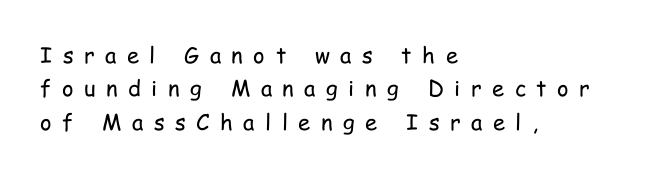
{"italic": "no", "bold": "no", "underline": "no", "align": "left", "line_spacing": "normal", "line_spacing_ratio": 1.52, "letter_spacing": "wide", "letter_spacing_em": 0.48, "glyph_px": 22}
